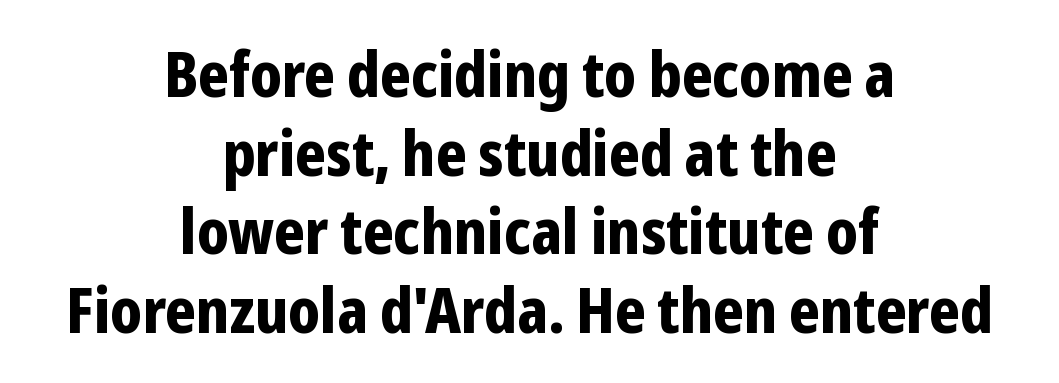
Do the characters align in a grid? No, the font is proportional. Horizontal alignment here is central, giving a formal, balanced look. Italic? Not at all — the glyphs are vertical. Check the space under the baseline: it is left empty.
